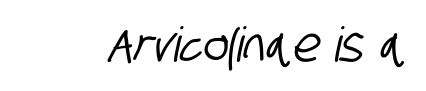
The image shows 48 px condensed sans-serif type; set normal letter spacing, not underlined; low stroke contrast and a large x-height.
